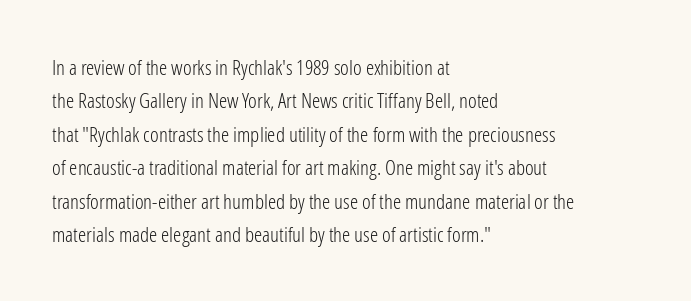
How would I describe the line gaps? Plain and ordinary. Weight: in the light-to-regular range. The type is set solid horizontally, with unmodified tracking. The lines are quadded left.
